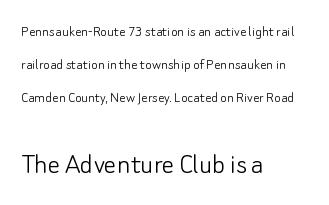
The image shows 31 px light sans-serif type, upright; set left-aligned, loose line spacing (2.07x), normal letter spacing, not underlined; the second (bottom) block is 1.94x larger; low stroke contrast and a small x-height.
